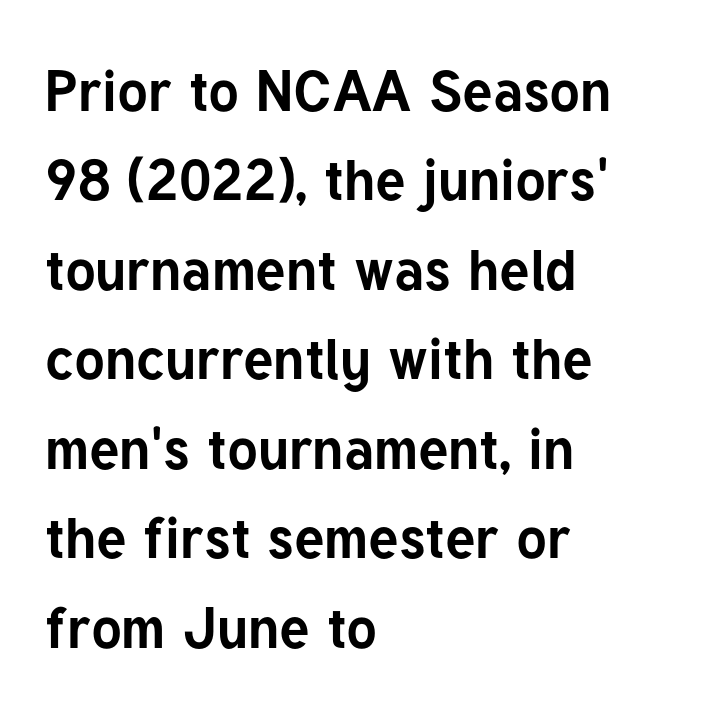
Looks like regular typesetting: each glyph gets only the width it needs. It's the straight-up-and-down kind of type. Bold? Absolutely — the strokes are thick and heavy. Glyph-to-glyph distance matches everyday printed text.
